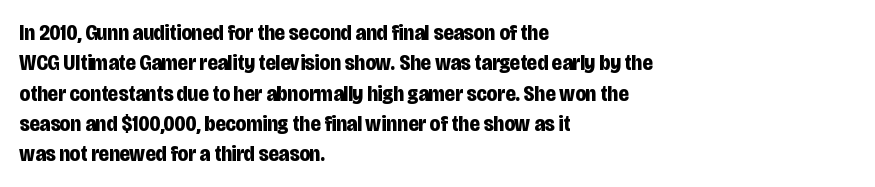
The paragraph shown leans on its left margin. The glyphs have the mass of a bold cut. How are the letters spaced? Ordinarily, with no added tracking. This sample uses an upright cut, with every glyph sitting square on the baseline.
